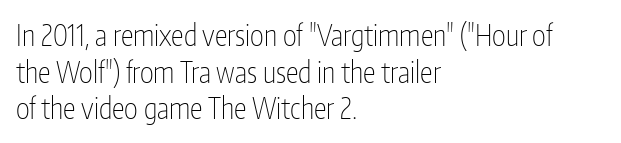
Q: Is the text bold? A: No.
Q: Is the text italic (slanted)? A: No, it is upright.
Q: Is the typeface a serif or a sans-serif typeface? A: Sans-serif.
Q: Is the text underlined? A: No.
Q: How is the paragraph aligned? A: Left-aligned.
Q: Is the spacing between letters normal or unusually wide? A: Normal.
Q: Is the spacing between lines tight, normal or loose? A: Normal.
Q: Width (condensed, normal, or wide)? A: Condensed.
Q: Stroke contrast? A: Low.
Q: x-height? A: Medium.
Q: Monospaced? A: No.
